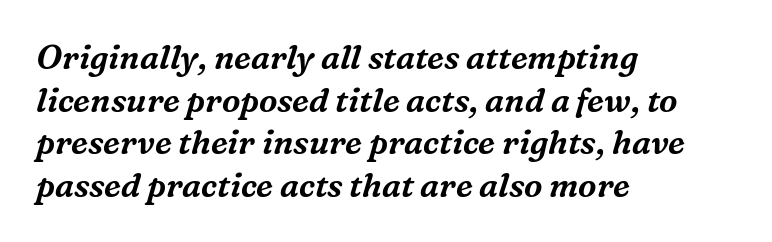
{"serif": "yes", "italic": "yes", "lean": "right", "slant_degrees": 16, "width": "normal", "stroke_contrast": "medium", "x_height": "medium", "monospaced": "no", "underline": "no", "align": "left", "line_spacing": "normal", "line_spacing_ratio": 1.29, "letter_spacing": "normal", "letter_spacing_em": 0.0, "glyph_px": 33}
